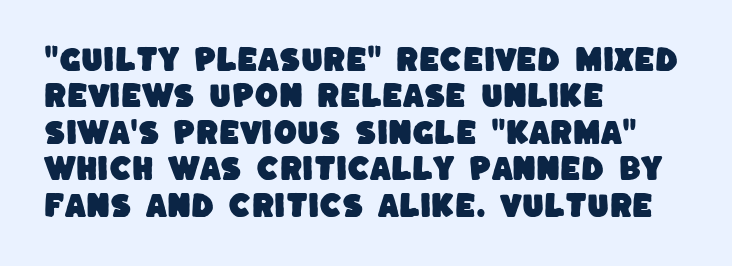
The text block is weighted toward the left margin, trailing off unevenly rightward. Short note: letters normally spaced. Only glyphs here, with clear space below each row. Summary of vertical rhythm: regular, with standard interline spacing.
